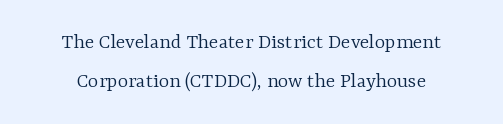
{"italic": "no", "bold": "no", "underline": "no", "line_spacing_ratio": 1.77, "letter_spacing": "normal", "letter_spacing_em": 0.0, "glyph_px": 22}
